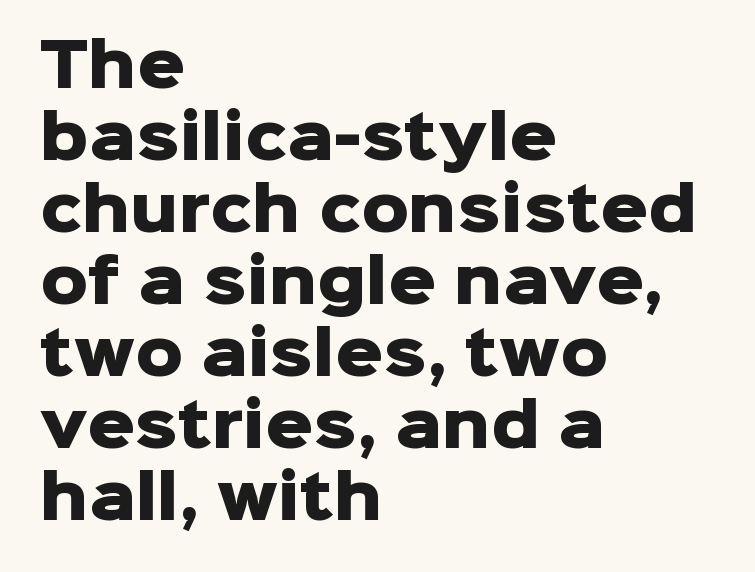
Q: Is the text bold? A: Yes.
Q: Is the text italic (slanted)? A: No, it is upright.
Q: Is the typeface a serif or a sans-serif typeface? A: Sans-serif.
Q: Is the text underlined? A: No.
Q: How is the paragraph aligned? A: Left-aligned.
Q: Is the spacing between letters normal or unusually wide? A: Normal.
Q: Width (condensed, normal, or wide)? A: Normal.
Q: Stroke contrast? A: Low.
Q: x-height? A: Medium.
Q: Monospaced? A: No.
